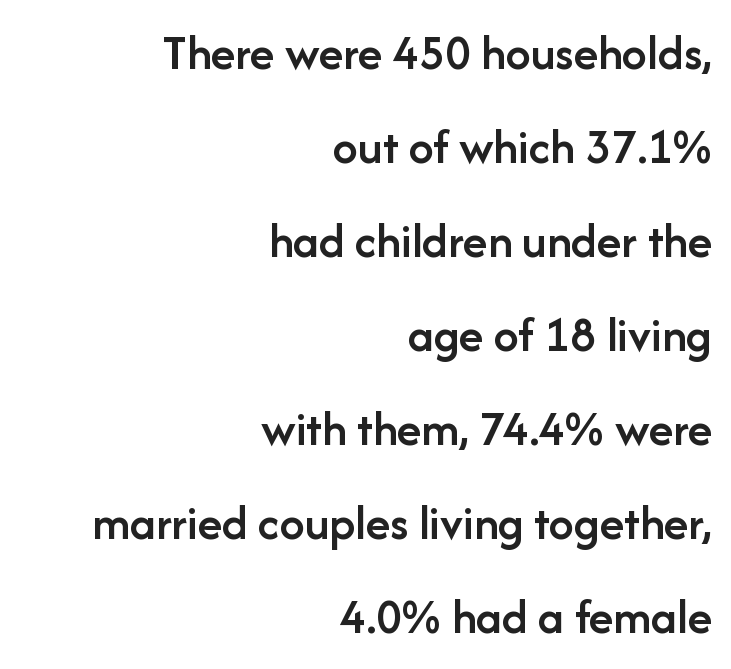
The strokes are fattened partway — semibold, not bold. This is sans-serif lettering, the kind often seen on screens and signage. No italicization has been applied; the sample stays upright. One-word summary of the alignment: right.
